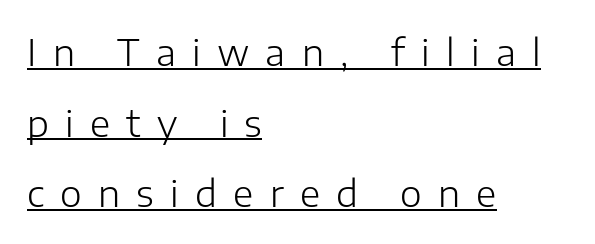
{"serif": "no", "italic": "no", "bold": "no", "weight": "light", "width": "normal", "stroke_contrast": "low", "x_height": "medium", "monospaced": "no", "underline": "yes", "align": "left", "line_spacing": "loose", "line_spacing_ratio": 1.91, "letter_spacing": "wide", "letter_spacing_em": 0.44, "glyph_px": 37}
